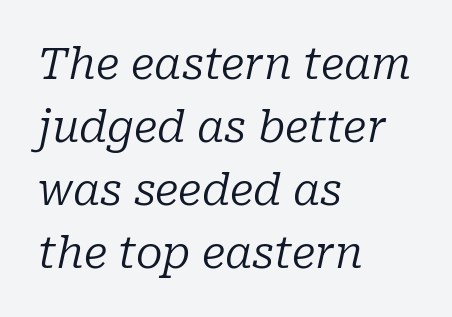
The image shows 44 px regular-weight serif type, italic (leaning right); set left-aligned, normal line spacing (1.43x), normal letter spacing, not underlined; low stroke contrast and a medium x-height.
